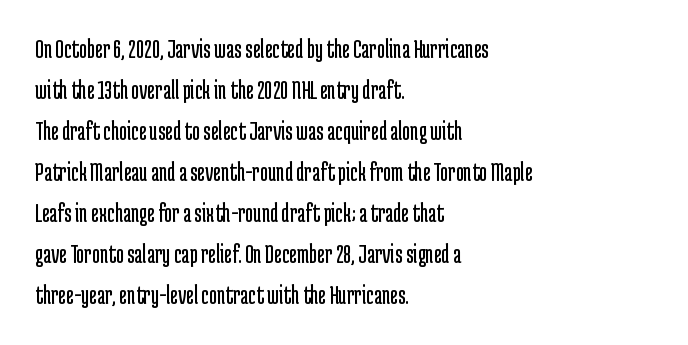
The image shows 27 px text type, upright; set left-aligned, normal line spacing (1.52x), normal letter spacing, not underlined.
